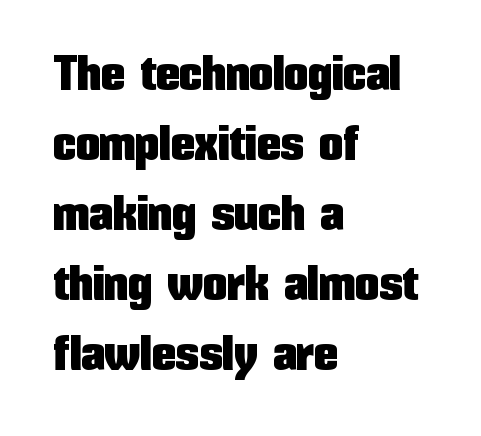
Q: Is the text italic (slanted)? A: No, it is upright.
Q: Is the typeface a serif or a sans-serif typeface? A: Sans-serif.
Q: Is the text underlined? A: No.
Q: How is the paragraph aligned? A: Left-aligned.
Q: Is the spacing between letters normal or unusually wide? A: Normal.
Q: Is the spacing between lines tight, normal or loose? A: Normal.
Q: Width (condensed, normal, or wide)? A: Condensed.
Q: Stroke contrast? A: Low.
Q: x-height? A: Medium.
Q: Monospaced? A: No.
